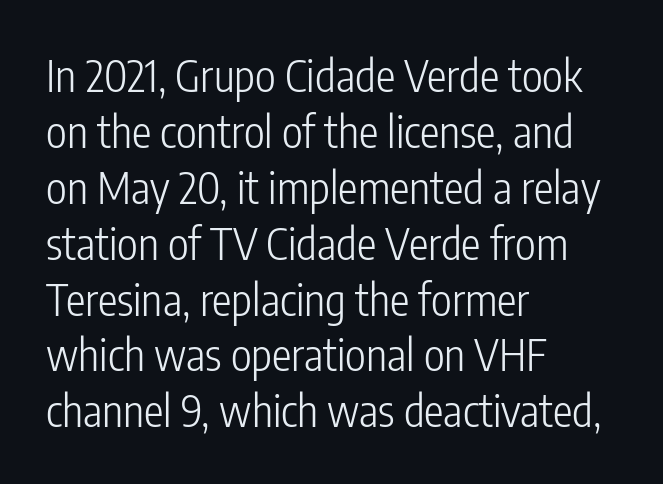
The image shows 44 px light, condensed sans-serif type, upright; set left-aligned, normal line spacing (1.27x), normal letter spacing, not underlined; low stroke contrast and a medium x-height.
